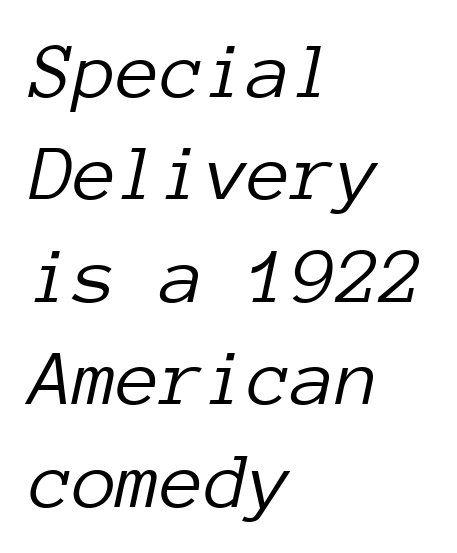
The horizontal fit of the characters is conventional and even. The letters march in equal steps, a hallmark of fixed-pitch type. Glance below the letters and you will spot only blank space. The lines in this sample share a left origin and differ only in where they stop. Vertical spacing — default.
